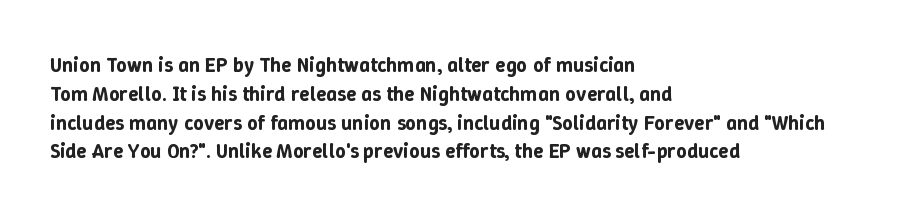
{"italic": "no", "underline": "no", "align": "left", "line_spacing": "normal", "line_spacing_ratio": 1.37, "letter_spacing": "normal", "letter_spacing_em": 0.0, "glyph_px": 21}
